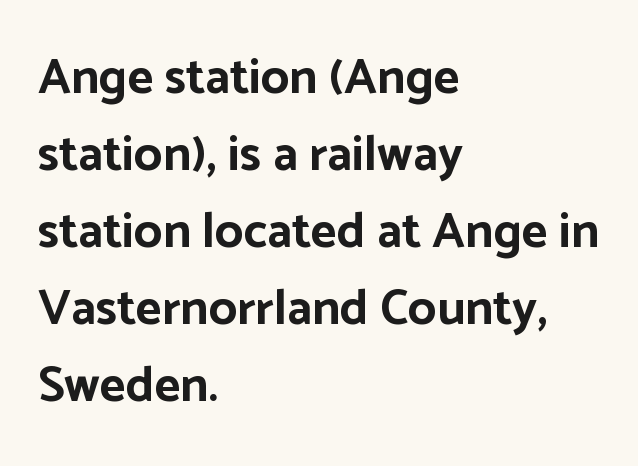
The image shows 50 px bold sans-serif type, upright; set left-aligned, normal line spacing (1.54x), normal letter spacing, not underlined; low stroke contrast and a medium x-height.
